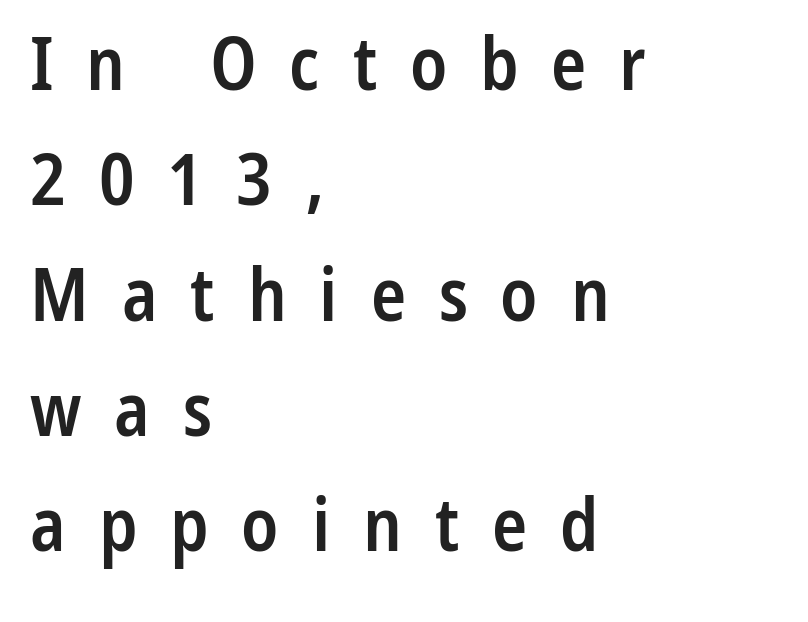
The image shows 73 px semibold, condensed sans-serif type, upright; set left-aligned, normal line spacing (1.58x), unusually wide letter spacing (+0.45 em), not underlined; low stroke contrast and a medium x-height.
